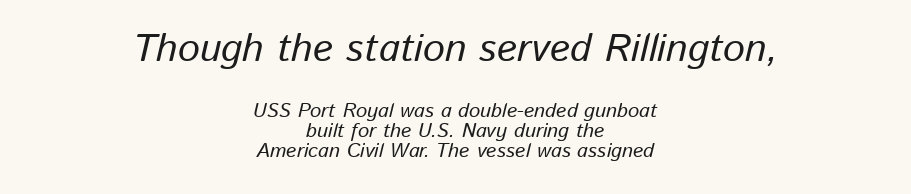
{"italic": "yes", "lean": "right", "slant_degrees": 13, "width": "normal", "stroke_contrast": "low", "x_height": "medium", "monospaced": "no", "underline": "no", "align": "center", "line_spacing": "tight", "line_spacing_ratio": 1.0, "letter_spacing": "normal", "letter_spacing_em": 0.0, "larger_block": "first", "size_ratio": 1.95, "glyph_px": 39}
